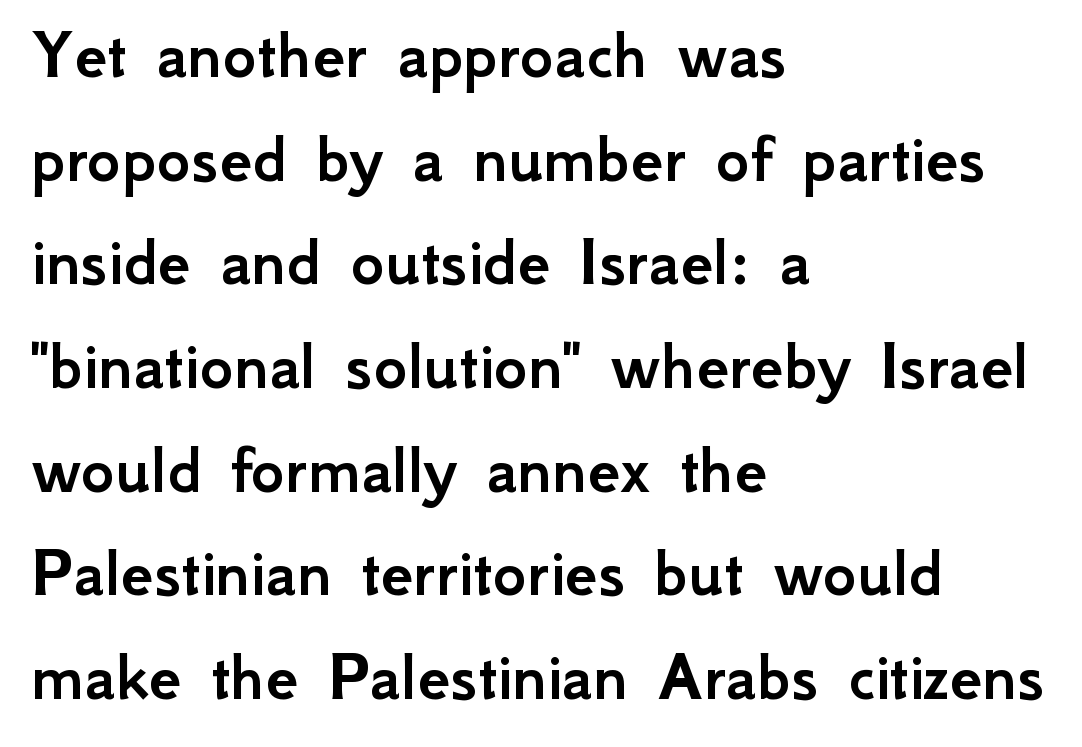
The image shows 73 px sans-serif type, upright; set left-aligned, normal line spacing (1.42x), normal letter spacing, not underlined; low stroke contrast and a small x-height.
